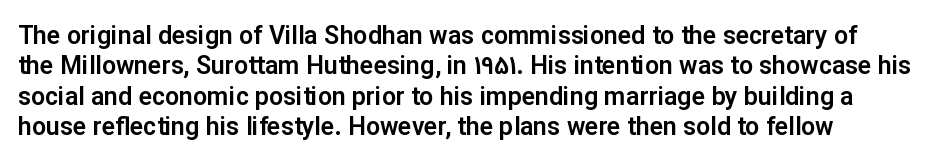
Q: Is the text italic (slanted)? A: No, it is upright.
Q: Is the text underlined? A: No.
Q: How is the paragraph aligned? A: Left-aligned.
Q: Is the spacing between letters normal or unusually wide? A: Normal.
